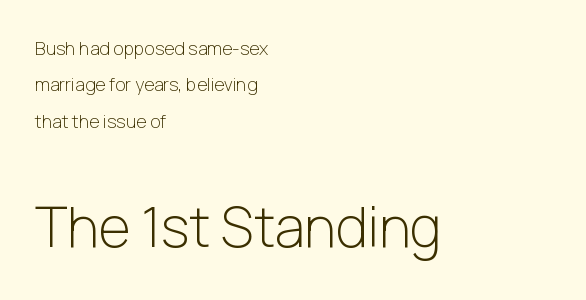
Q: Is the text bold? A: No.
Q: Is the text italic (slanted)? A: No, it is upright.
Q: Is the typeface a serif or a sans-serif typeface? A: Sans-serif.
Q: Is the text underlined? A: No.
Q: How is the paragraph aligned? A: Left-aligned.
Q: Is the spacing between letters normal or unusually wide? A: Normal.
Q: Is the spacing between lines tight, normal or loose? A: Loose.
Q: Which block of text is set in a larger size, the first (top) or the second (bottom)? A: The second (bottom) one.
Q: Width (condensed, normal, or wide)? A: Normal.
Q: Stroke contrast? A: Low.
Q: x-height? A: Medium.
Q: Monospaced? A: No.
